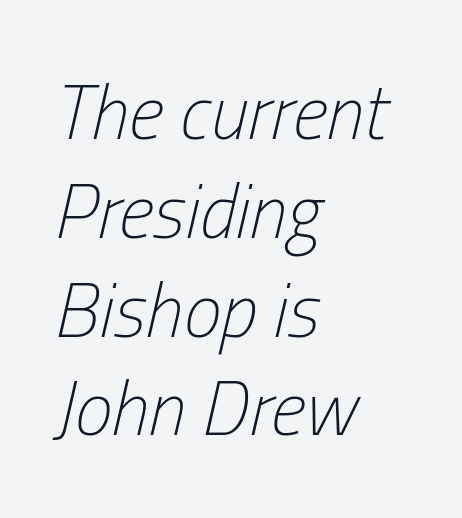
Q: Is the text bold? A: No.
Q: Is the text italic (slanted)? A: Yes, it leans right by about 13 degrees.
Q: Is the text underlined? A: No.
Q: How is the paragraph aligned? A: Left-aligned.
Q: Is the spacing between letters normal or unusually wide? A: Normal.
Q: Is the spacing between lines tight, normal or loose? A: Normal.
Q: Width (condensed, normal, or wide)? A: Condensed.
Q: Stroke contrast? A: Low.
Q: x-height? A: Medium.
Q: Monospaced? A: No.
